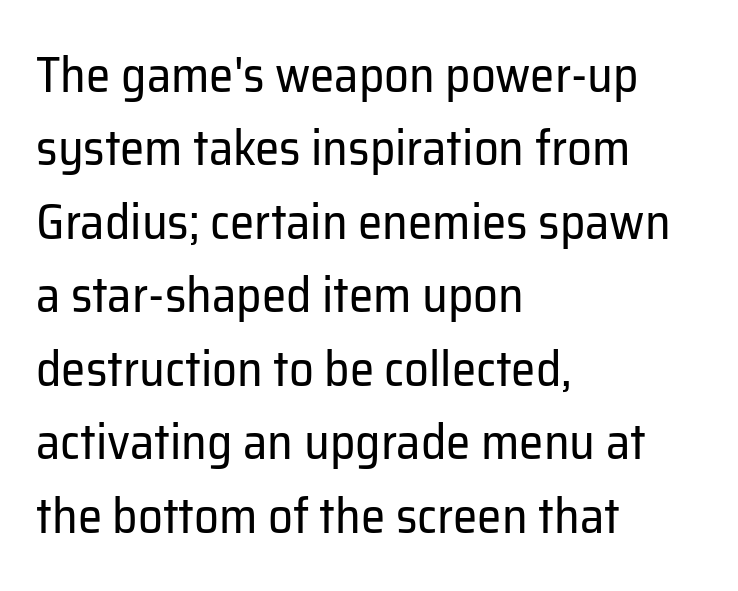
Weight: regular or lighter. The vertical gap from one line to the next is medium. The line texture is even and compact thanks to regular tracking. Observe the absence of serifs on each vertical stroke in this sample. The rendering uses natural spacing where letterforms have individual widths. Quick note: not italic, upright.
